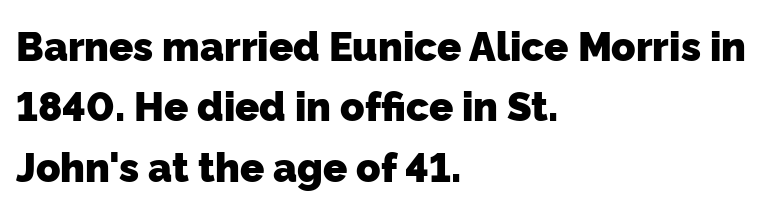
The vertical gap from one line to the next is medium. Glyph-to-glyph distance matches everyday printed text. Typographically, this falls in the sans-serif category. The sample has been set heavy, in full bold.
